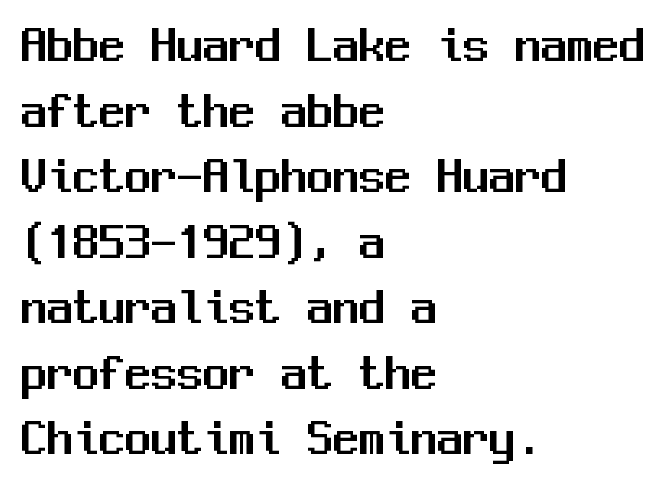
The image shows 52 px sans-serif type, upright, monospaced; set left-aligned, normal line spacing (1.26x), normal letter spacing, not underlined; medium stroke contrast and a medium x-height.
